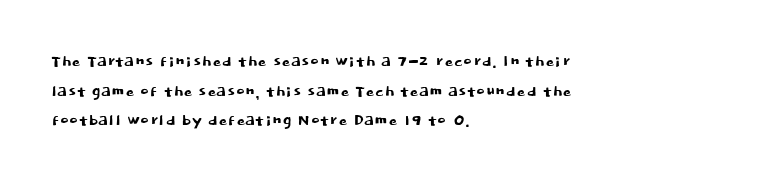
The image shows 21 px text type, upright; set left-aligned, normal line spacing (1.41x), normal letter spacing, not underlined.
